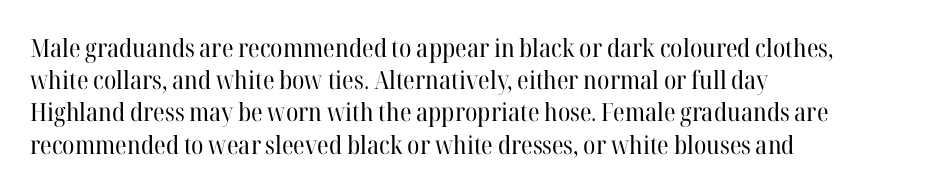
{"italic": "no", "bold": "no", "underline": "no", "align": "left", "line_spacing": "normal", "line_spacing_ratio": 1.29, "letter_spacing": "normal", "letter_spacing_em": 0.0, "glyph_px": 25}
